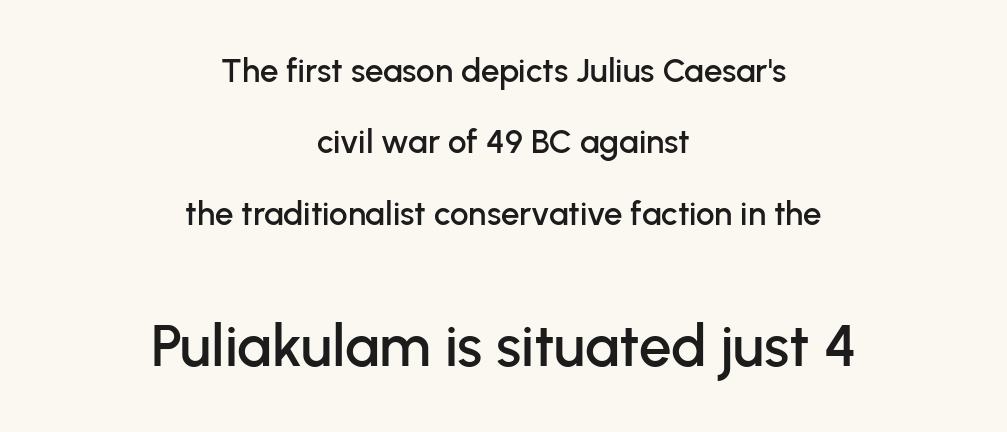
Q: Is the text italic (slanted)? A: No, it is upright.
Q: Is the typeface a serif or a sans-serif typeface? A: Sans-serif.
Q: Is the text underlined? A: No.
Q: How is the paragraph aligned? A: Centered.
Q: Is the spacing between letters normal or unusually wide? A: Normal.
Q: Is the spacing between lines tight, normal or loose? A: Loose.
Q: Which block of text is set in a larger size, the first (top) or the second (bottom)? A: The second (bottom) one.
Q: Width (condensed, normal, or wide)? A: Normal.
Q: Stroke contrast? A: Low.
Q: x-height? A: Medium.
Q: Monospaced? A: No.
